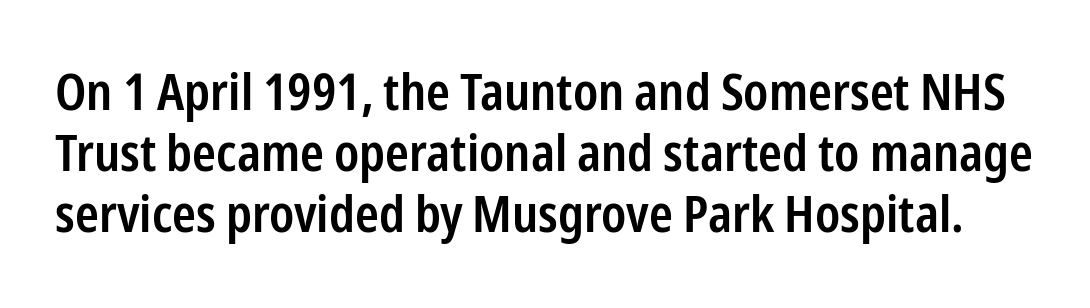
The type family on display is of the sans-serif kind. The line texture is even and compact thanks to regular tracking. Do the characters align in a grid? No, the font is proportional. The space directly below the letters is spotless. Upright lettering throughout.
